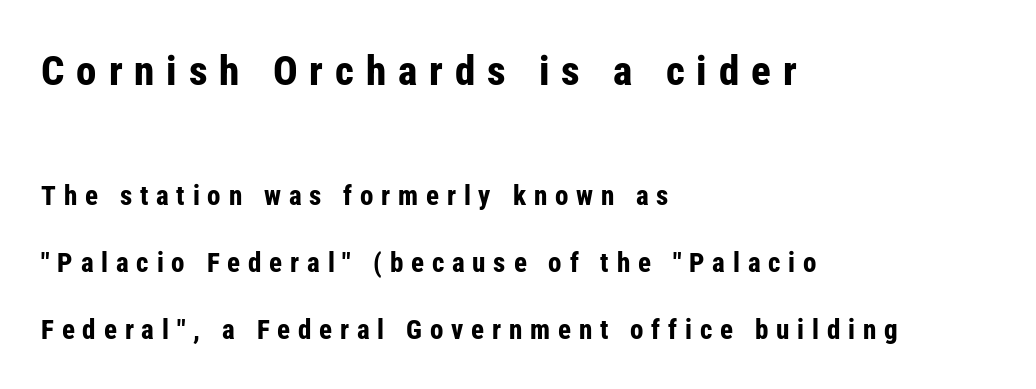
Q: Is the text bold? A: Yes.
Q: Is the text italic (slanted)? A: No, it is upright.
Q: Is the typeface a serif or a sans-serif typeface? A: Sans-serif.
Q: Is the text underlined? A: No.
Q: How is the paragraph aligned? A: Left-aligned.
Q: Is the spacing between letters normal or unusually wide? A: Unusually wide.
Q: Is the spacing between lines tight, normal or loose? A: Loose.
Q: Which block of text is set in a larger size, the first (top) or the second (bottom)? A: The first (top) one.
Q: Width (condensed, normal, or wide)? A: Condensed.
Q: Stroke contrast? A: Low.
Q: x-height? A: Medium.
Q: Monospaced? A: No.
